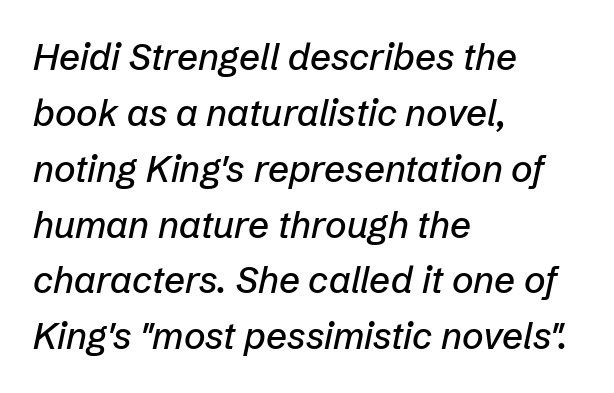
Yep, that's italic — everything's leaning. Think of a printed novel: that variable character pitch is what you see here. How are the letters spaced? Ordinarily, with no added tracking. Regular leading. Check under the words: just untouched page.
